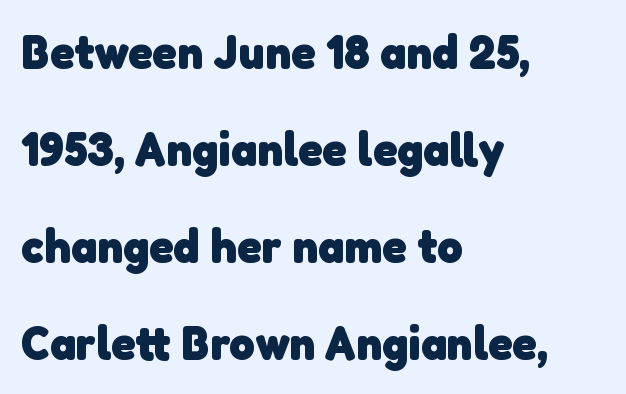
The image shows 49 px heavy sans-serif type; set left-aligned, loose line spacing (1.98x), normal letter spacing, not underlined; low stroke contrast and a medium x-height.
